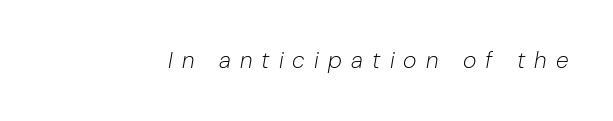
{"italic": "yes", "lean": "right", "slant_degrees": 10, "bold": "no", "underline": "no", "letter_spacing": "wide", "letter_spacing_em": 0.4, "glyph_px": 23}
